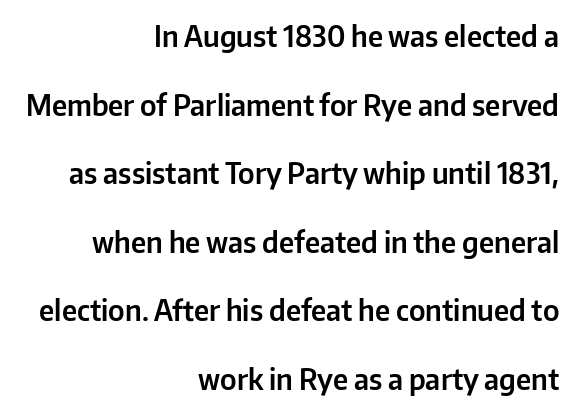
The line texture is even and compact thanks to regular tracking. Unmarked baselines from the first word to the last. A sans-serif font was chosen for this passage. Whoever set this chose breathing room over compactness in the vertical rhythm. Is this a fixed-width face? No — the glyphs have proportional, varying widths.
